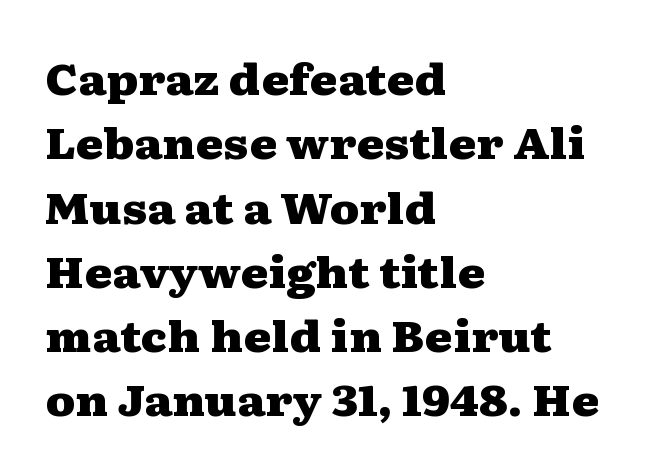
The image shows 42 px heavy, wide serif type, upright; set left-aligned, normal line spacing (1.53x), normal letter spacing, not underlined; medium stroke contrast and a medium x-height.
